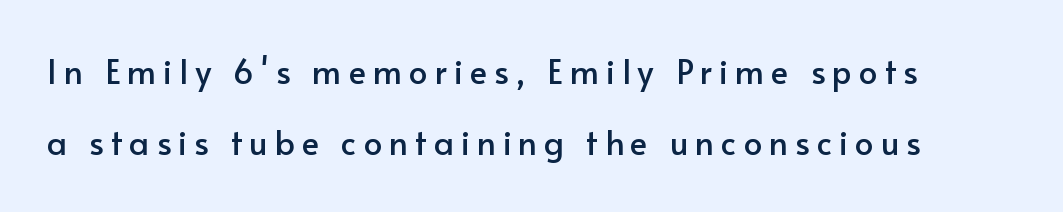
Q: Is the text italic (slanted)? A: No, it is upright.
Q: Is the typeface a serif or a sans-serif typeface? A: Sans-serif.
Q: Is the text underlined? A: No.
Q: How is the paragraph aligned? A: Left-aligned.
Q: Is the spacing between letters normal or unusually wide? A: Unusually wide.
Q: Is the spacing between lines tight, normal or loose? A: Loose.
Q: Width (condensed, normal, or wide)? A: Normal.
Q: Stroke contrast? A: Low.
Q: x-height? A: Small.
Q: Monospaced? A: No.
